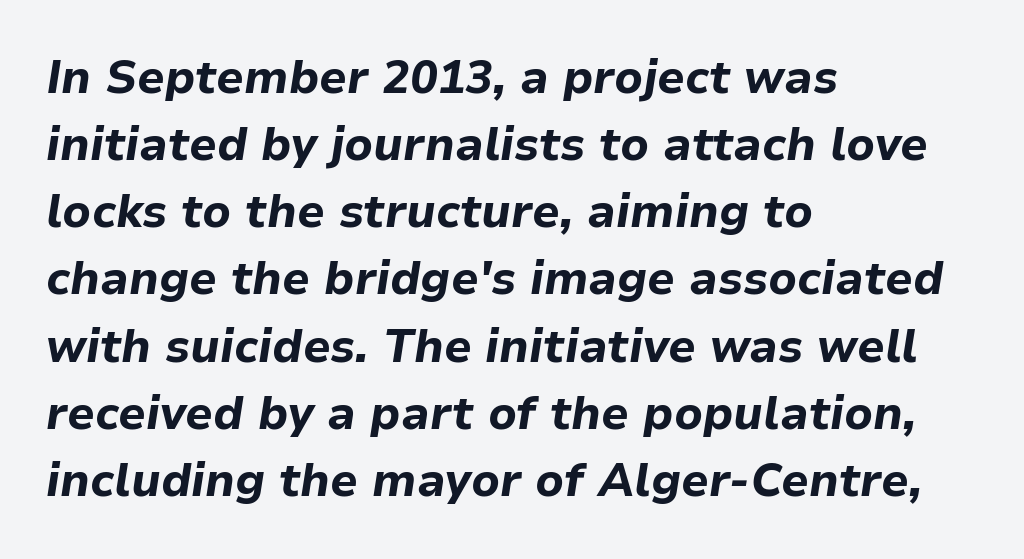
The image shows 46 px bold type, italic (leaning right); set left-aligned, normal line spacing (1.46x), normal letter spacing, not underlined; low stroke contrast and a medium x-height.
